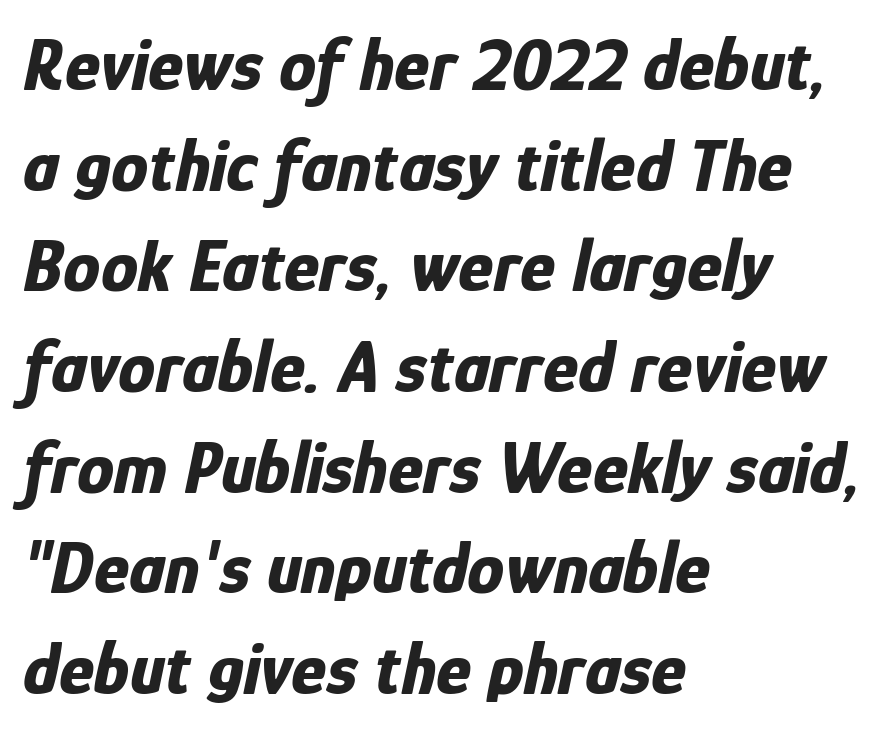
The image shows 74 px bold, condensed type, italic (leaning right); set left-aligned, normal line spacing (1.36x), normal letter spacing, not underlined; low stroke contrast and a medium x-height.
